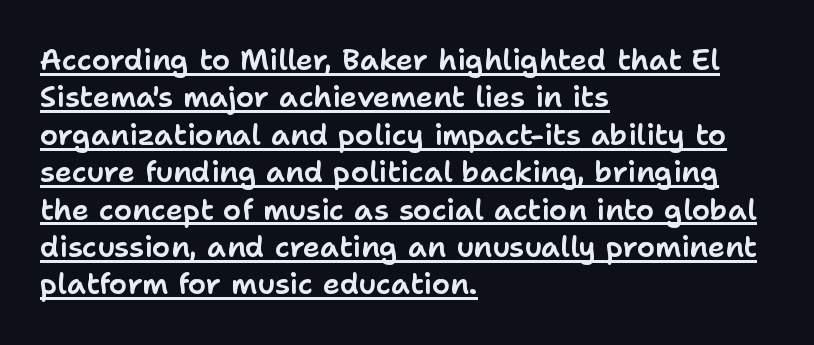
Q: Is the text italic (slanted)? A: No, it is upright.
Q: Is the typeface a serif or a sans-serif typeface? A: Sans-serif.
Q: Is the text underlined? A: Yes.
Q: How is the paragraph aligned? A: Left-aligned.
Q: Is the spacing between letters normal or unusually wide? A: Normal.
Q: Is the spacing between lines tight, normal or loose? A: Normal.
Q: Width (condensed, normal, or wide)? A: Normal.
Q: Stroke contrast? A: Low.
Q: x-height? A: Medium.
Q: Monospaced? A: No.
